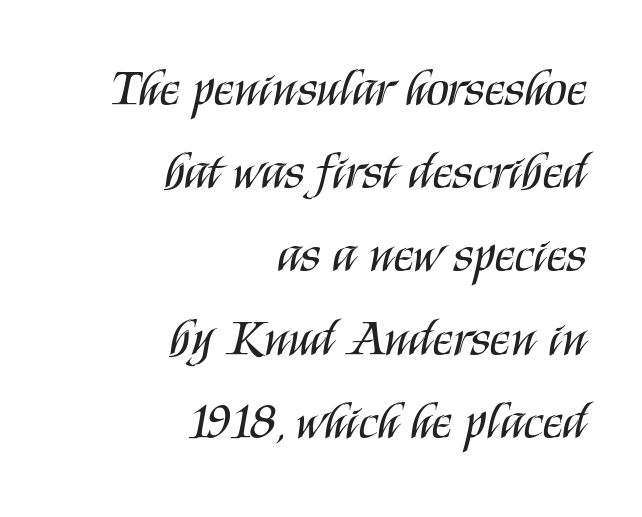
A typesetter would call this proportional, since set widths differ per character. This rendering uses right alignment, leaving the left contour irregular. The font is comparable to plain body text, perhaps lighter. The baseline area is clear.
